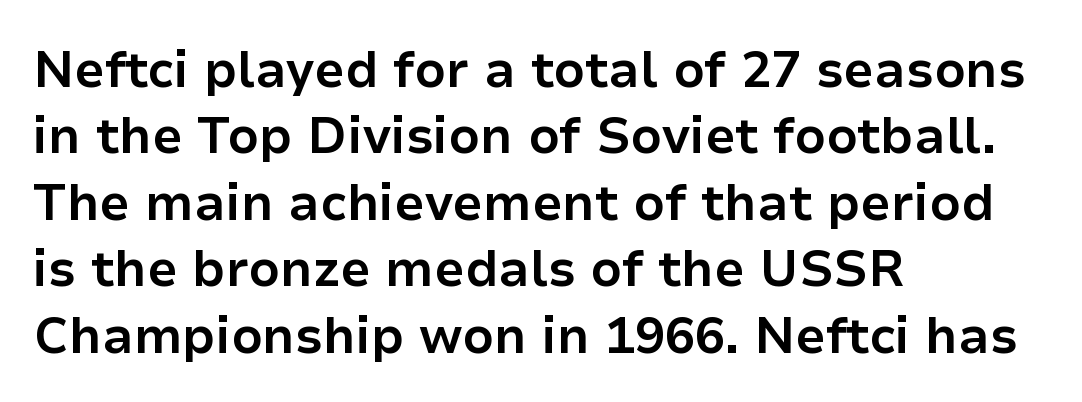
Q: Is the text bold? A: Yes.
Q: Is the text italic (slanted)? A: No, it is upright.
Q: Is the typeface a serif or a sans-serif typeface? A: Sans-serif.
Q: Is the text underlined? A: No.
Q: How is the paragraph aligned? A: Left-aligned.
Q: Is the spacing between letters normal or unusually wide? A: Normal.
Q: Is the spacing between lines tight, normal or loose? A: Normal.
Q: Width (condensed, normal, or wide)? A: Normal.
Q: Stroke contrast? A: Low.
Q: x-height? A: Medium.
Q: Monospaced? A: No.
